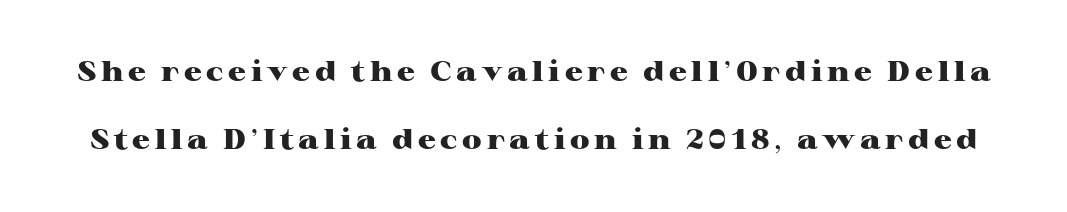
Q: Is the text bold? A: Yes.
Q: Is the text italic (slanted)? A: No, it is upright.
Q: Is the typeface a serif or a sans-serif typeface? A: Serif.
Q: Is the text underlined? A: No.
Q: Is the spacing between lines tight, normal or loose? A: Loose.
Q: Width (condensed, normal, or wide)? A: Wide.
Q: Stroke contrast? A: High.
Q: x-height? A: Medium.
Q: Monospaced? A: No.
